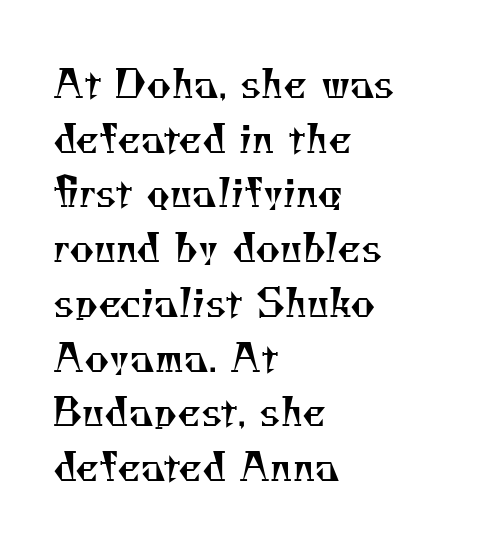
{"serif": "yes", "bold": "no", "weight": "regular", "width": "normal", "stroke_contrast": "medium", "x_height": "small", "monospaced": "no", "underline": "no", "align": "left", "line_spacing": "normal", "line_spacing_ratio": 1.44, "letter_spacing": "normal", "letter_spacing_em": 0.0, "glyph_px": 38}
